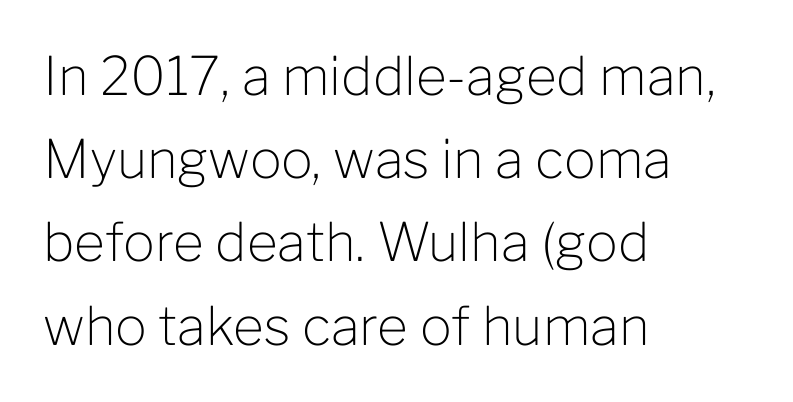
{"serif": "no", "italic": "no", "bold": "no", "weight": "light", "width": "normal", "stroke_contrast": "low", "x_height": "medium", "monospaced": "no", "underline": "no", "align": "left", "line_spacing": "normal", "line_spacing_ratio": 1.57, "letter_spacing": "normal", "letter_spacing_em": 0.0, "glyph_px": 53}
